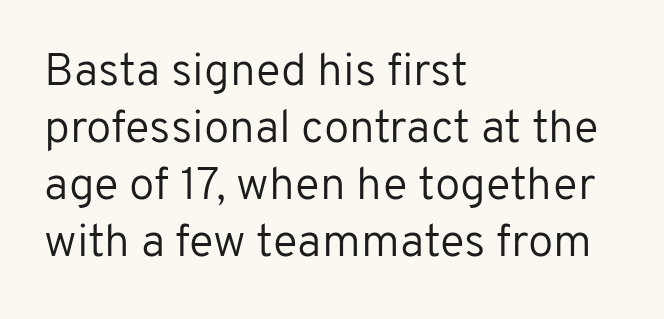
On a weight scale, this lands at 450 or below. Ascenders rise straight up at ninety degrees. Caption: multi-line text, flush left, ragged right. Here the designer chose a conventional face with non-uniform glyph widths. The characters display no serif detailing; their extremities are plain.
